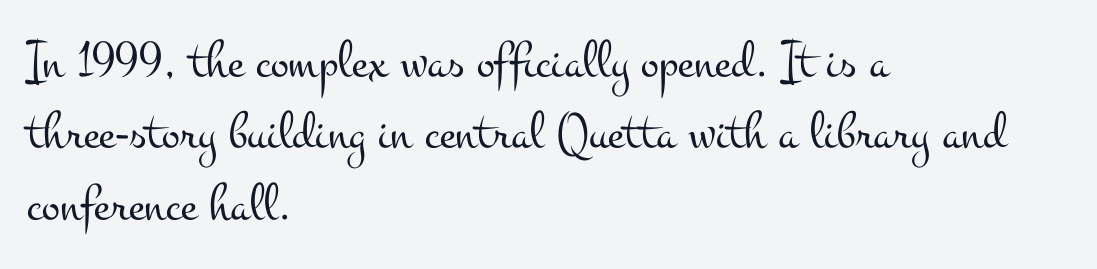
This sample has the flowing, uneven cadence of proportional lettering. Observe the serifs anchoring each vertical stroke in this sample. Does the copy run flush right? No — it runs flush left.
